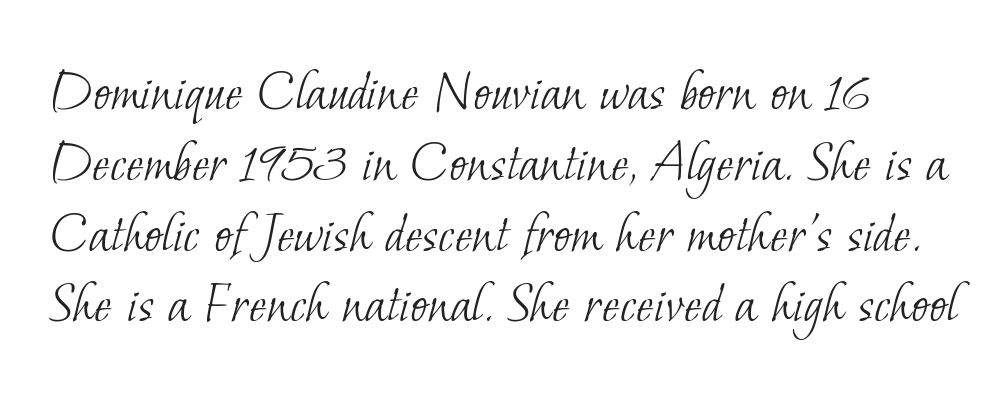
{"serif": "yes", "bold": "no", "weight": "light", "width": "normal", "stroke_contrast": "low", "x_height": "small", "monospaced": "no", "underline": "no", "line_spacing_ratio": 1.2, "letter_spacing": "normal", "letter_spacing_em": 0.0, "glyph_px": 59}
